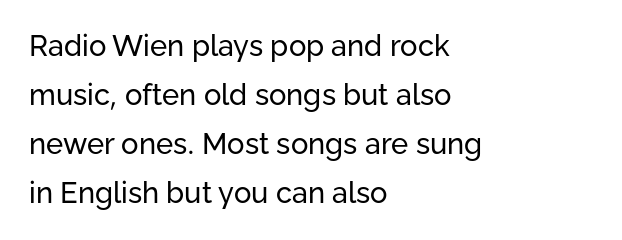
Line beginnings align vertically; line endings do not. Note: no serifs on the glyphs. Does extra space separate the letters? No, they use regular spacing. Nope, not italic — everything's standing straight. No letter is thick-stroked: the sample isn't bold. Each letter keeps its own natural width here, so spacing adapts to shape.
